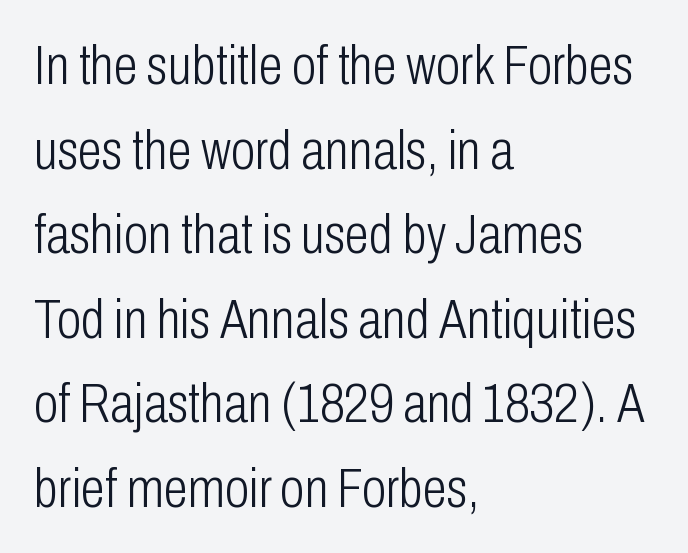
{"serif": "no", "italic": "no", "bold": "no", "weight": "light", "width": "condensed", "stroke_contrast": "low", "x_height": "medium", "monospaced": "no", "underline": "no", "align": "left", "line_spacing": "normal", "line_spacing_ratio": 1.51, "letter_spacing": "normal", "letter_spacing_em": 0.0, "glyph_px": 56}
